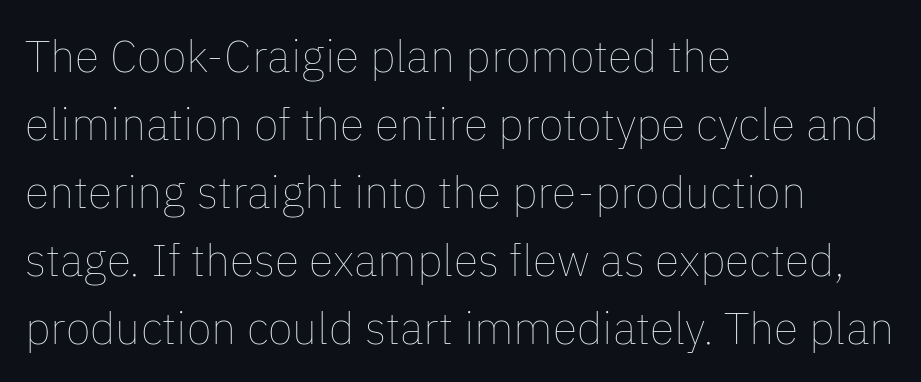
The image shows 45 px thin type, upright; set left-aligned, normal line spacing (1.51x), normal letter spacing, not underlined; low stroke contrast and a medium x-height.
